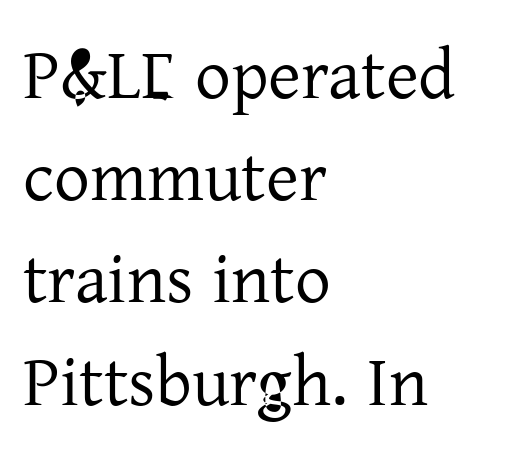
Q: Is the text bold? A: No.
Q: Is the text italic (slanted)? A: No, it is upright.
Q: Is the typeface a serif or a sans-serif typeface? A: Serif.
Q: Is the text underlined? A: No.
Q: How is the paragraph aligned? A: Left-aligned.
Q: Is the spacing between letters normal or unusually wide? A: Normal.
Q: Is the spacing between lines tight, normal or loose? A: Normal.
Q: Width (condensed, normal, or wide)? A: Normal.
Q: Stroke contrast? A: Low.
Q: x-height? A: Medium.
Q: Monospaced? A: No.
